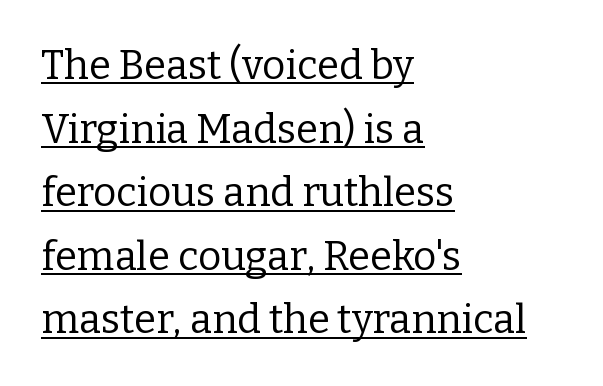
The specimen includes a rule beneath the text block's lines. Italic: no, the glyphs are upright roman. The paragraph has a hard left edge and a soft right edge. These lines are composed in type with serifs. The lines sit at an ordinary, default distance from one another. Here the designer chose a conventional face with non-uniform glyph widths.
